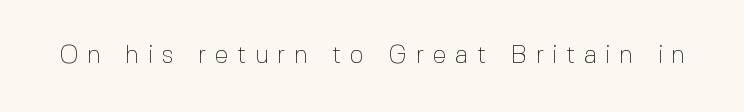
Q: Is the text bold? A: No.
Q: Is the text italic (slanted)? A: No, it is upright.
Q: Is the text underlined? A: No.
Q: Is the spacing between letters normal or unusually wide? A: Unusually wide.
